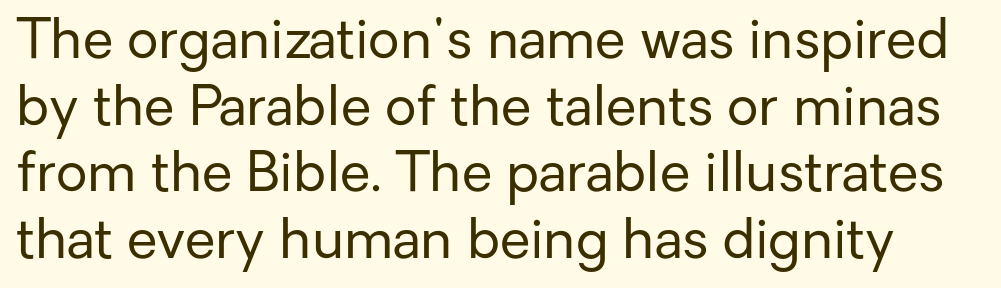
The passage shown is typeset with a sans-serif family. Caption: standard tracking, unaltered. Summary of weight: not heavy and not bold. The letters stand straight up with perfectly vertical stems. Is this a fixed-width face? No — the glyphs have proportional, varying widths. Honestly, there is no underline to notice here at all.
